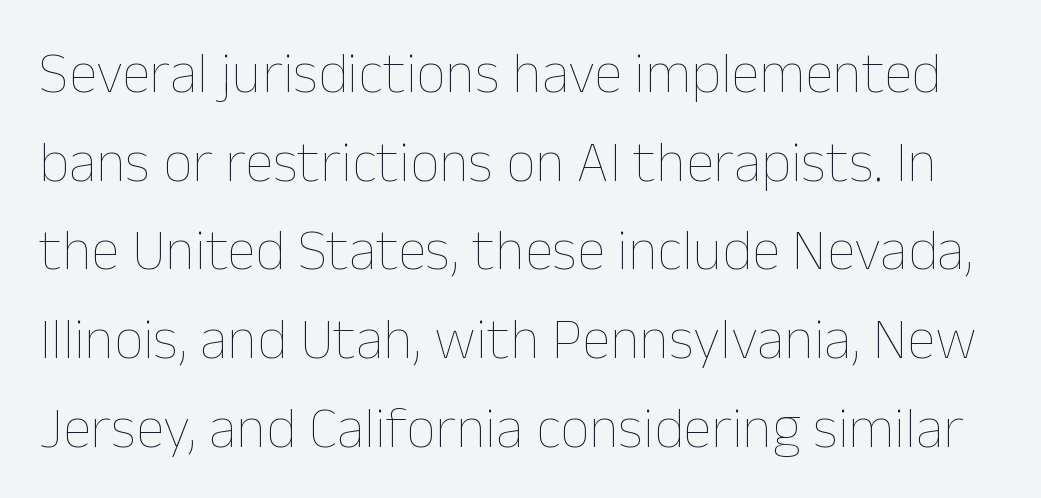
{"italic": "no", "bold": "no", "weight": "thin", "width": "normal", "stroke_contrast": "low", "x_height": "medium", "monospaced": "no", "underline": "no", "line_spacing": "normal", "line_spacing_ratio": 1.53, "letter_spacing": "normal", "letter_spacing_em": 0.0, "glyph_px": 58}
